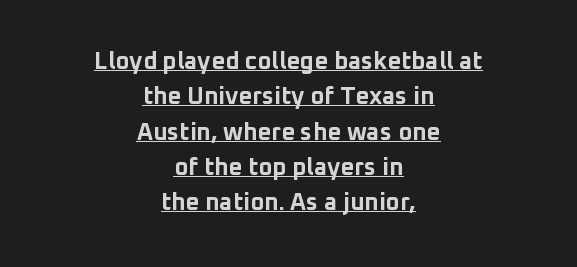
Honestly, the underline is the first thing you notice here. Line spacing here is normal. These lines stack symmetrically, like a column narrowing and widening about its center. A typesetter would call this zero additional tracking. Its strokes are broad and dark, the hallmark of bold type. Unlike italic type, these characters show no tilt at all.
